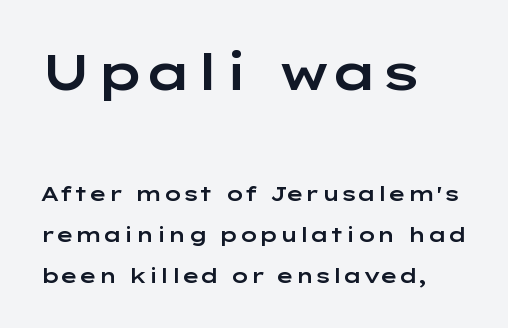
Line beginnings align vertically; line endings do not. The type is set solid horizontally, with unmodified tracking. Check the space under the baseline: it is left empty. The letters stand straight up with perfectly vertical stems. Compared with typical paragraphs, the rows here are farther apart.
